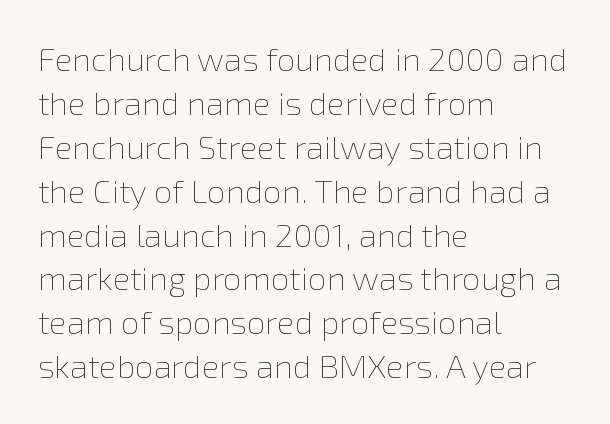
{"italic": "no", "bold": "no", "weight": "thin", "width": "normal", "x_height": "medium", "monospaced": "no", "underline": "no", "align": "left", "line_spacing": "normal", "line_spacing_ratio": 1.33, "letter_spacing": "normal", "letter_spacing_em": 0.0, "glyph_px": 33}
